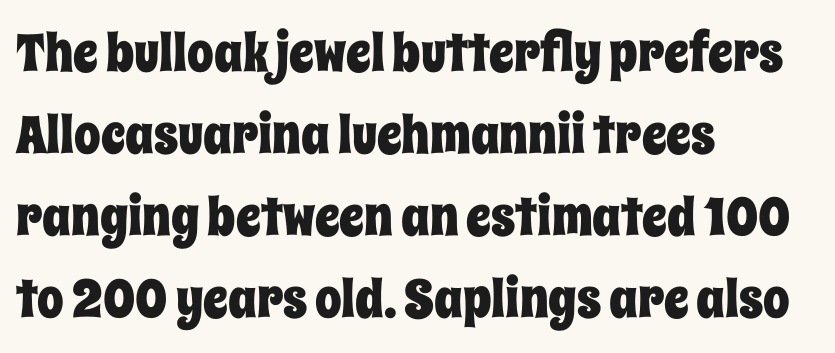
The lines sit at an ordinary, default distance from one another. Where is the straight margin? On the left. Does the lettering tilt? It doesn't — this is upright. You could not count columns in this text — the font is proportionally spaced. Honestly, there is no underline to notice here at all. Observe the ordinary spacing: letters are neighbours, not strangers.
